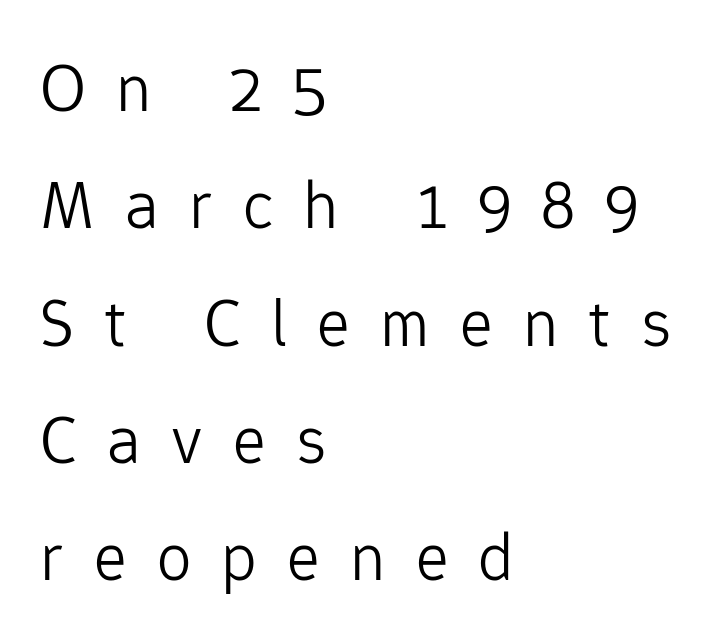
Letterform terminals end flat and unadorned throughout the passage. Words float on clear page, feet unadorned. The setting favours the left margin, as ordinary paragraphs usually do. What stands out about the letter spacing? Its width — letters are far apart.
